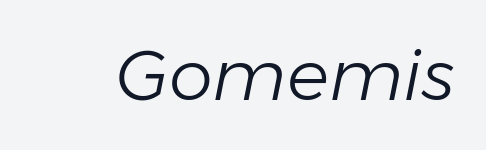
Tracking value appears to be zero — textbook default spacing. No chunkiness to these letters — they're not bold. Clear beneath every line of the passage. Think of a printed novel: that variable character pitch is what you see here.
